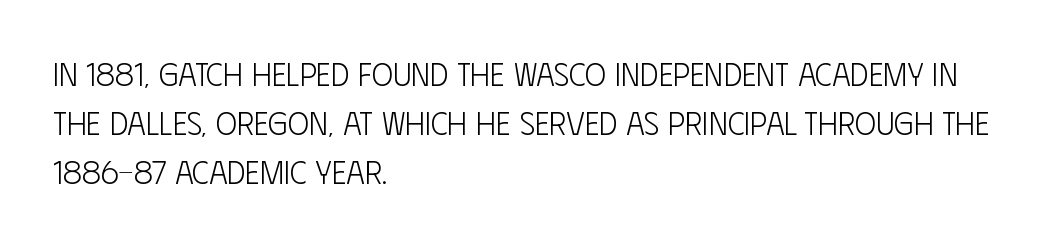
The image shows 32 px light, condensed sans-serif type, upright; set left-aligned, normal line spacing (1.53x), normal letter spacing, not underlined; low stroke contrast and a large x-height.
